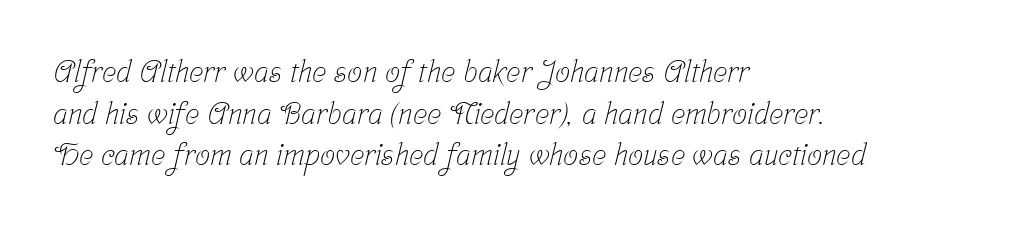
The image shows 30 px light, condensed serif type; set left-aligned, normal line spacing (1.39x), normal letter spacing, not underlined; low stroke contrast and a medium x-height.
